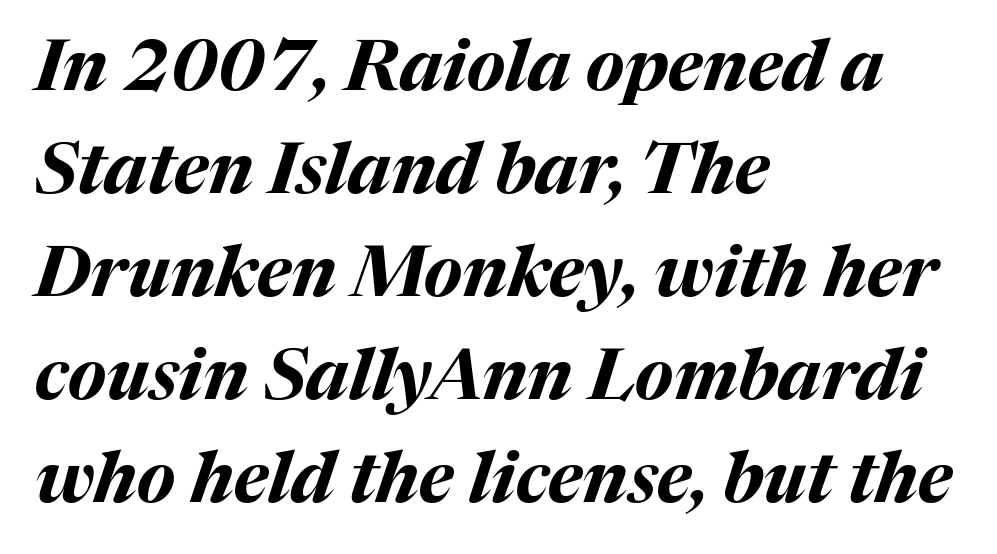
{"italic": "yes", "lean": "right", "slant_degrees": 17, "bold": "yes", "weight": "bold", "width": "normal", "stroke_contrast": "medium", "x_height": "medium", "monospaced": "no", "underline": "no", "align": "left", "line_spacing": "normal", "line_spacing_ratio": 1.45, "letter_spacing": "normal", "letter_spacing_em": 0.0, "glyph_px": 71}
